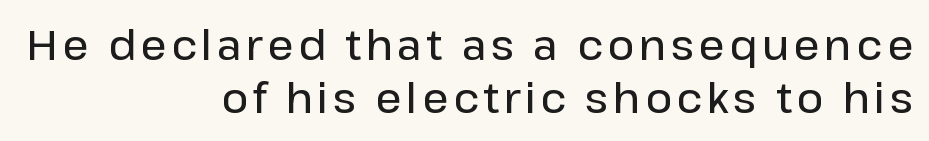
Each line ends at the same right margin while the left side varies. Unlike a traditional serif, this face leaves its strokes unadorned. Plain, unruled lines of type. Firm but not heavy-handed strokes: this text is semibold. Every character sits straight up, as roman type does. Successive baselines arrive at the customary interval.
